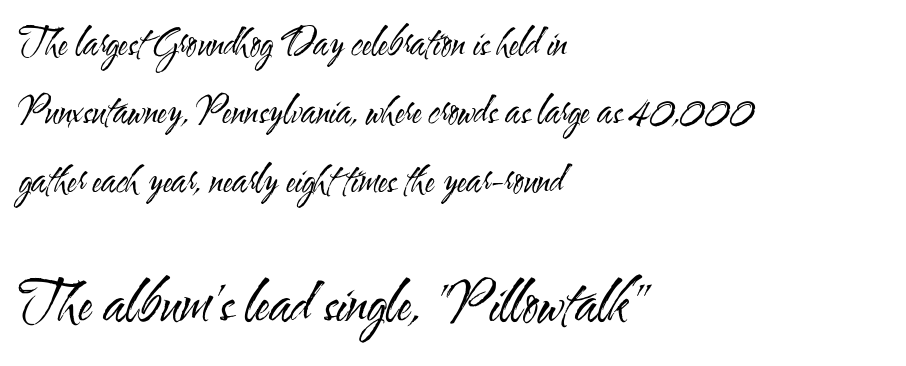
The passage shown is typed in a proportional face where columns would drift. Each new line begins a long way beneath the previous one. The letterforms sit shoulder to shoulder at normal distance. The text was rendered using a sans face with plain stroke endings.
